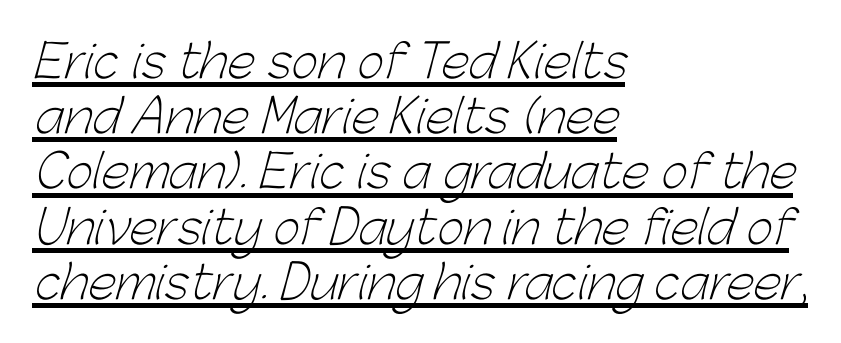
The image shows 46 px light sans-serif type; set left-aligned, line spacing 1.2x, normal letter spacing, underlined; low stroke contrast and a medium x-height.
